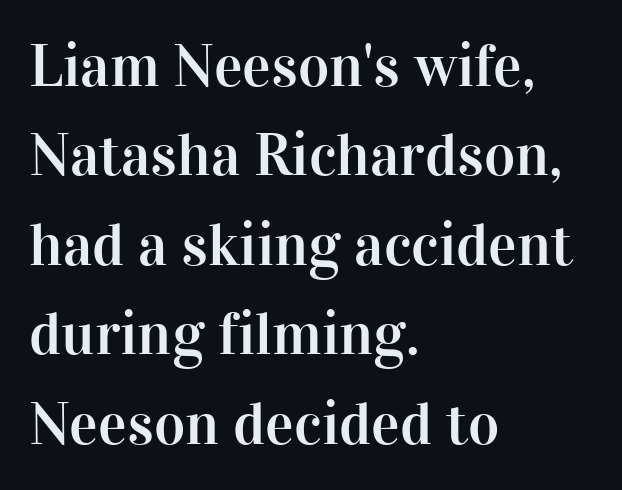
Q: Is the text italic (slanted)? A: No, it is upright.
Q: Is the typeface a serif or a sans-serif typeface? A: Serif.
Q: Is the text underlined? A: No.
Q: How is the paragraph aligned? A: Left-aligned.
Q: Is the spacing between letters normal or unusually wide? A: Normal.
Q: Is the spacing between lines tight, normal or loose? A: Normal.
Q: Width (condensed, normal, or wide)? A: Normal.
Q: Stroke contrast? A: High.
Q: x-height? A: Medium.
Q: Monospaced? A: No.
